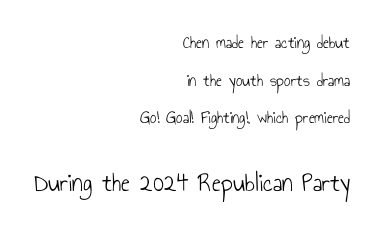
The image shows 27 px text type, upright; set right-aligned, loose line spacing (2.09x), normal letter spacing, not underlined; the second (bottom) block is 1.5x larger.
